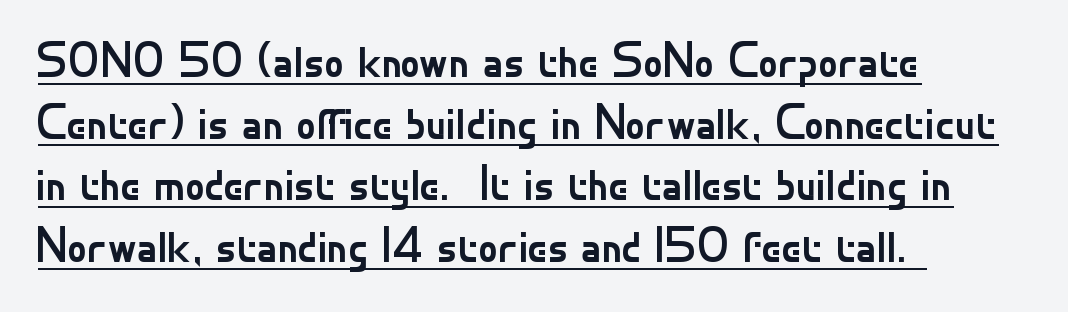
{"serif": "no", "italic": "no", "bold": "no", "weight": "regular", "width": "normal", "stroke_contrast": "low", "x_height": "small", "monospaced": "no", "underline": "yes", "align": "left", "line_spacing": "normal", "line_spacing_ratio": 1.26, "letter_spacing": "normal", "letter_spacing_em": 0.0, "glyph_px": 49}
